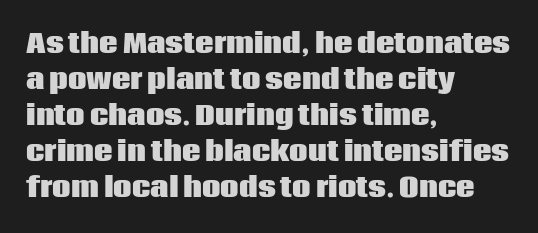
The image shows 26 px bold type, upright; set left-aligned, normal line spacing (1.38x), normal letter spacing, not underlined.
